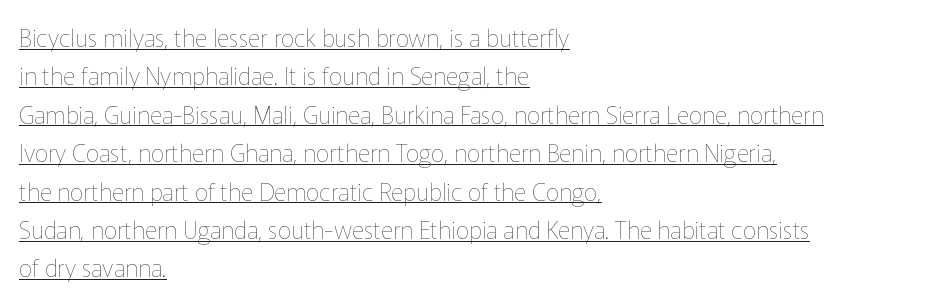
In CSS terms this would be text-align: left. You could call the tracking neutral — neither tight nor loose. Somebody hit Ctrl+U on this one — the words are underlined. Italic: no, the glyphs are upright roman.
